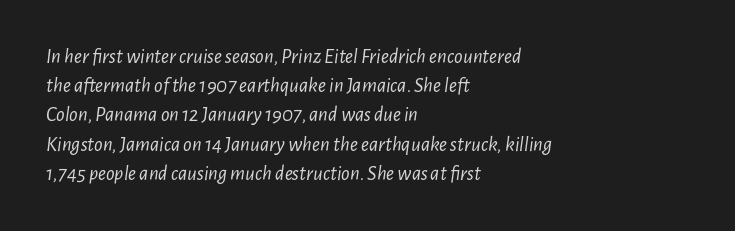
The image shows 21 px text type, italic (leaning right); set left-aligned, normal line spacing (1.39x), normal letter spacing, not underlined.
